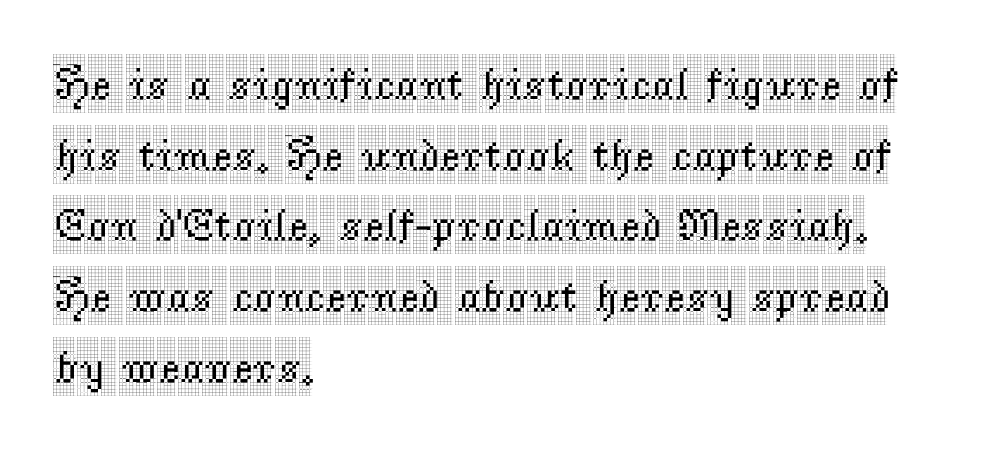
Each word holds together tightly as a unit, with standard inter-letter gaps. Typeset ragged right — the left edge is the straight one. Tall strokes in this sample are plumb rather than angled. Is this a sans? No — the strokes have serifs. No word sits above an underline. The rendering uses a moderate line-height, typical for paragraphs.
